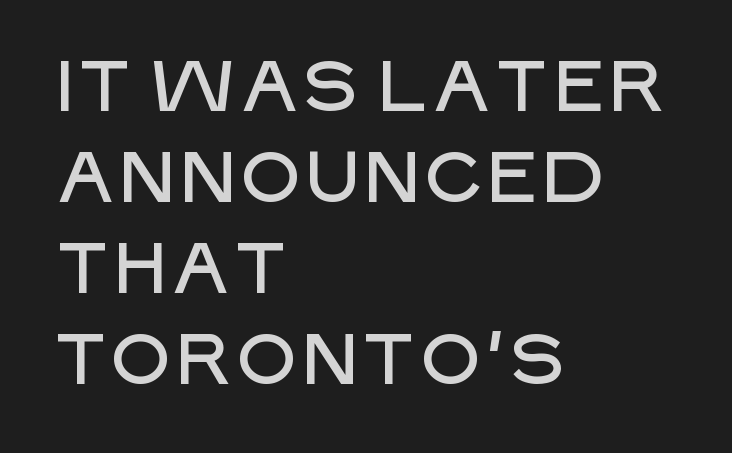
{"serif": "no", "italic": "no", "width": "normal", "stroke_contrast": "low", "x_height": "large", "monospaced": "no", "underline": "no", "align": "left", "line_spacing": "normal", "line_spacing_ratio": 1.28, "letter_spacing": "normal", "letter_spacing_em": 0.0, "glyph_px": 71}
